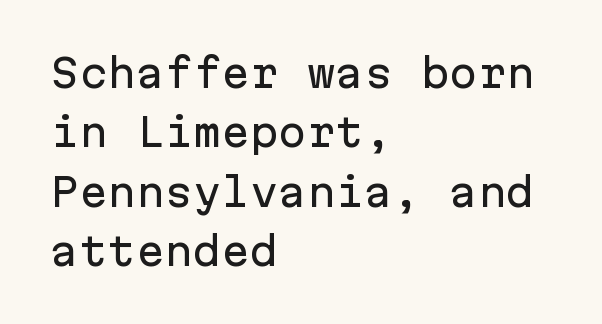
{"serif": "no", "italic": "no", "width": "normal", "stroke_contrast": "low", "x_height": "medium", "monospaced": "yes", "underline": "no", "align": "left", "line_spacing": "normal", "line_spacing_ratio": 1.56, "letter_spacing": "normal", "letter_spacing_em": 0.0, "glyph_px": 38}
